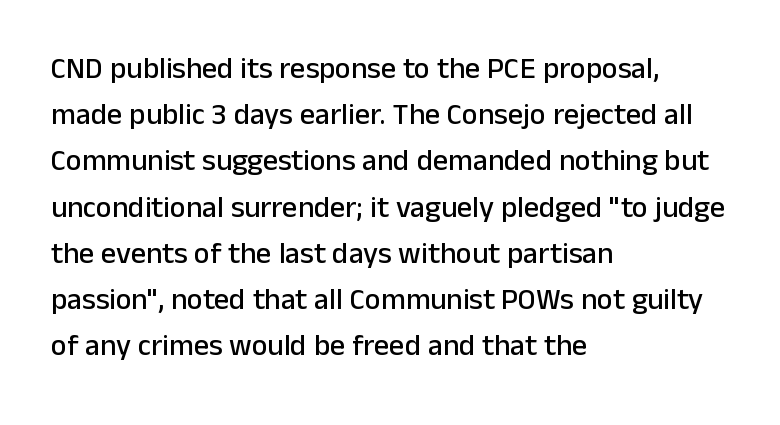
Q: Is the text italic (slanted)? A: No, it is upright.
Q: Is the typeface a serif or a sans-serif typeface? A: Sans-serif.
Q: Is the text underlined? A: No.
Q: How is the paragraph aligned? A: Left-aligned.
Q: Is the spacing between letters normal or unusually wide? A: Normal.
Q: Is the spacing between lines tight, normal or loose? A: Normal.
Q: Width (condensed, normal, or wide)? A: Normal.
Q: Stroke contrast? A: Low.
Q: x-height? A: Medium.
Q: Monospaced? A: No.
